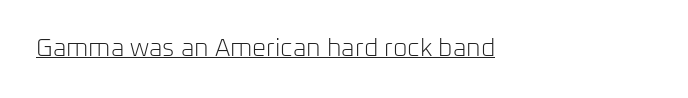
A roman cut, with each character standing at attention. Caption: standard tracking, unaltered. Quick note: underline on. These lines are set flush left with a ragged right edge.
